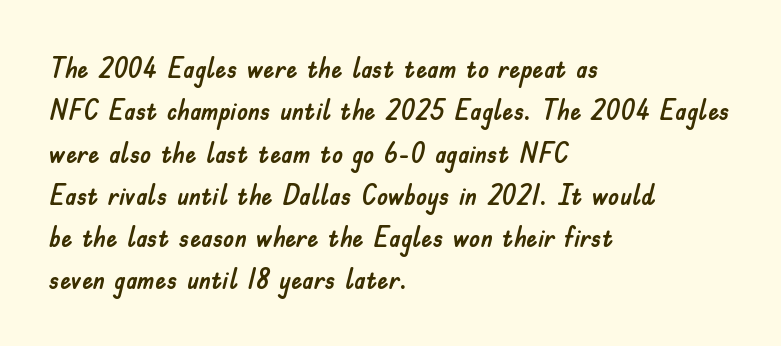
Tracking value appears to be zero — textbook default spacing. Character widths vary here, with narrow letters taking less room than wide ones. Examine the stroke ends and you'll find no serifs. Check under the words: just untouched page. The vertical gap from one line to the next is medium.
